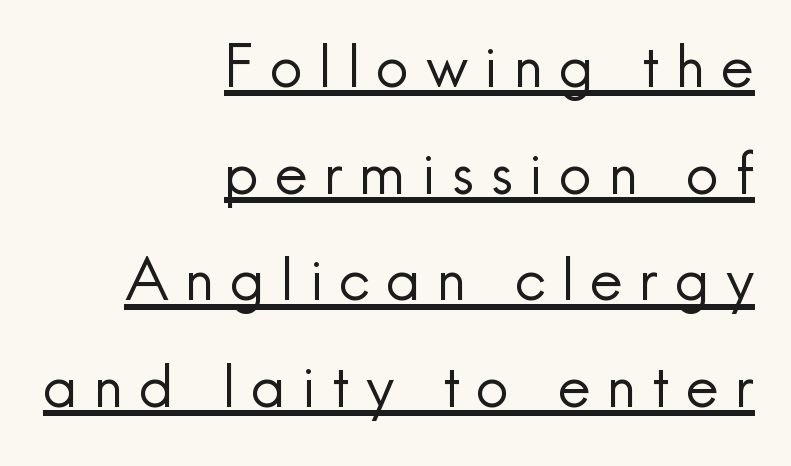
The image shows 58 px regular-weight sans-serif type, upright; set right-aligned, line spacing 1.84x, unusually wide letter spacing (+0.28 em), underlined; a small x-height.
